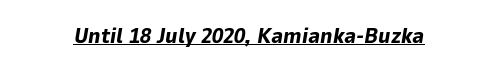
Q: Is the text bold? A: Yes.
Q: Is the text italic (slanted)? A: Yes, it leans right by about 9 degrees.
Q: Is the text underlined? A: Yes.
Q: Is the spacing between letters normal or unusually wide? A: Normal.
